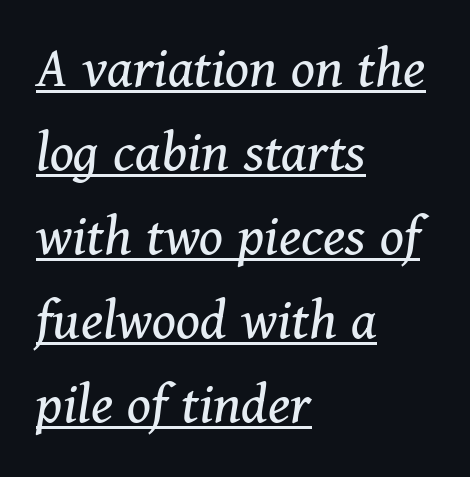
The image shows 60 px regular-weight serif type, italic (leaning right); set left-aligned, normal line spacing (1.4x), normal letter spacing, underlined; medium stroke contrast and a medium x-height.
